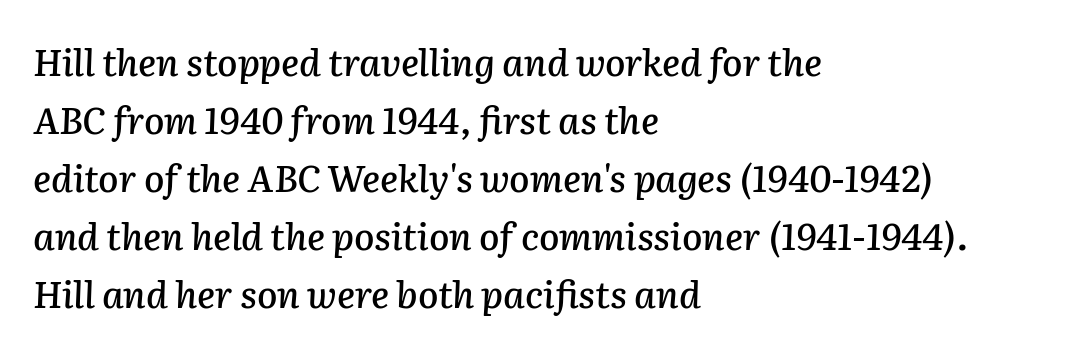
The paragraph has a hard left edge and a soft right edge. Tall strokes in this sample are angled rather than plumb. What stands out about the letter spacing? Nothing — it is the standard amount. Each new line begins a customary step beneath the previous one. The words here are not underlined. Note the varied advance widths — an 'i' is clearly narrower than an 'm'.
